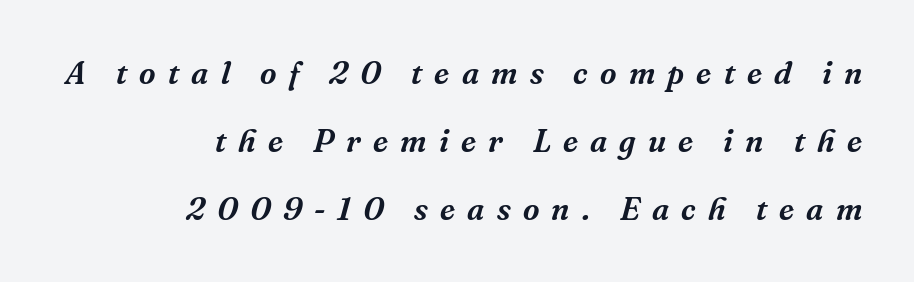
{"serif": "yes", "italic": "yes", "lean": "right", "slant_degrees": 16, "width": "normal", "stroke_contrast": "medium", "x_height": "medium", "monospaced": "no", "underline": "no", "align": "right", "line_spacing": "loose", "line_spacing_ratio": 2.13, "letter_spacing": "wide", "letter_spacing_em": 0.38, "glyph_px": 32}
